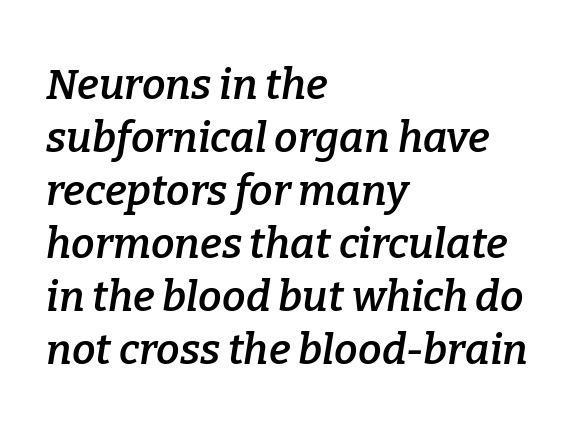
The image shows 42 px semibold serif type, italic (leaning right); set left-aligned, normal line spacing (1.26x), normal letter spacing, not underlined; low stroke contrast and a medium x-height.
